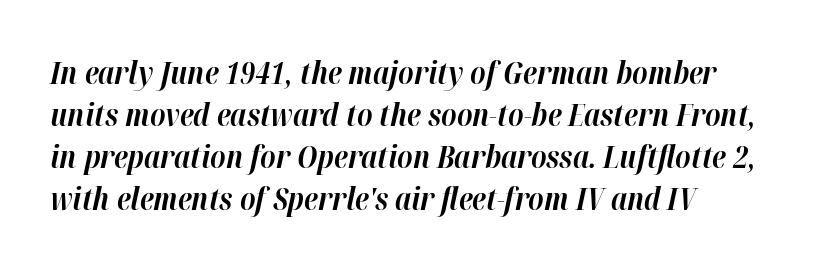
Students, observe: this is what conventionally led text looks like. Glyph-to-glyph distance matches everyday printed text. This sample is left-justified, so line endings fall wherever the words run out. The space directly below the letters is spotless. If you drew a line through each stem, it would be angled.
